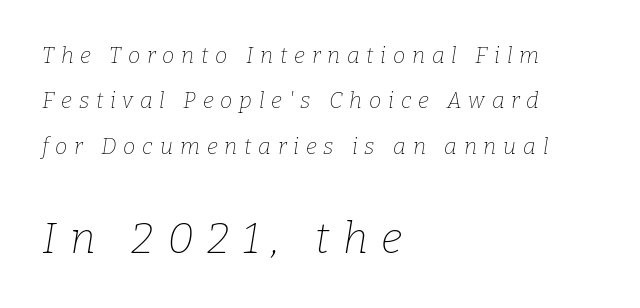
The image shows 43 px thin serif type, italic (leaning right); set left-aligned, loose line spacing (2.06x), unusually wide letter spacing (+0.31 em), not underlined; the second (bottom) block is 1.95x larger; low stroke contrast and a medium x-height.
